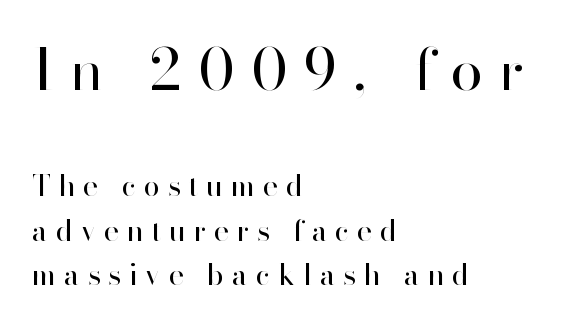
The image shows 58 px regular-weight sans-serif type, upright; set left-aligned, normal line spacing (1.53x), unusually wide letter spacing (+0.29 em), not underlined; the first (top) block is 2.0x larger; high stroke contrast and a small x-height.
